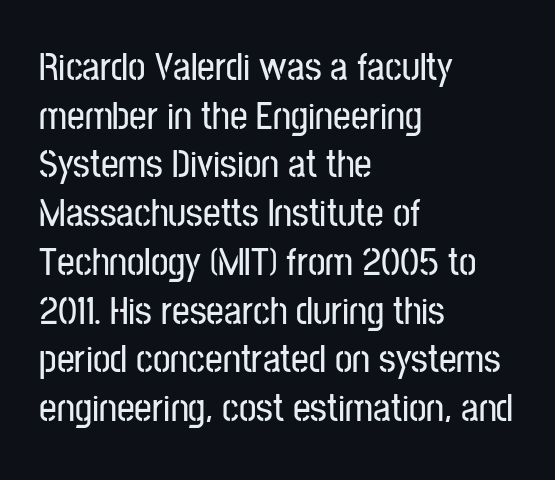
Font category for this specimen: sans-serif. Typeset ragged right — the left edge is the straight one. Line spacing here is normal. The letters advance in unequal steps, a hallmark of proportional type. There is no visible air inserted between adjacent glyphs.
